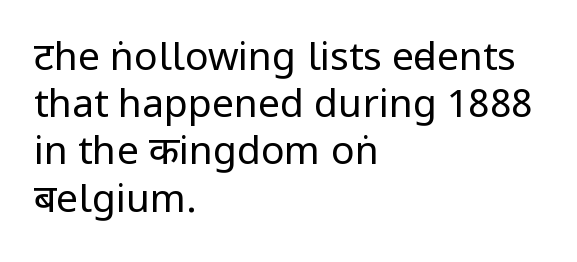
Q: Is the text bold? A: No.
Q: Is the text italic (slanted)? A: No, it is upright.
Q: Is the typeface a serif or a sans-serif typeface? A: Sans-serif.
Q: Is the text underlined? A: No.
Q: How is the paragraph aligned? A: Left-aligned.
Q: Is the spacing between letters normal or unusually wide? A: Normal.
Q: Width (condensed, normal, or wide)? A: Condensed.
Q: Stroke contrast? A: Low.
